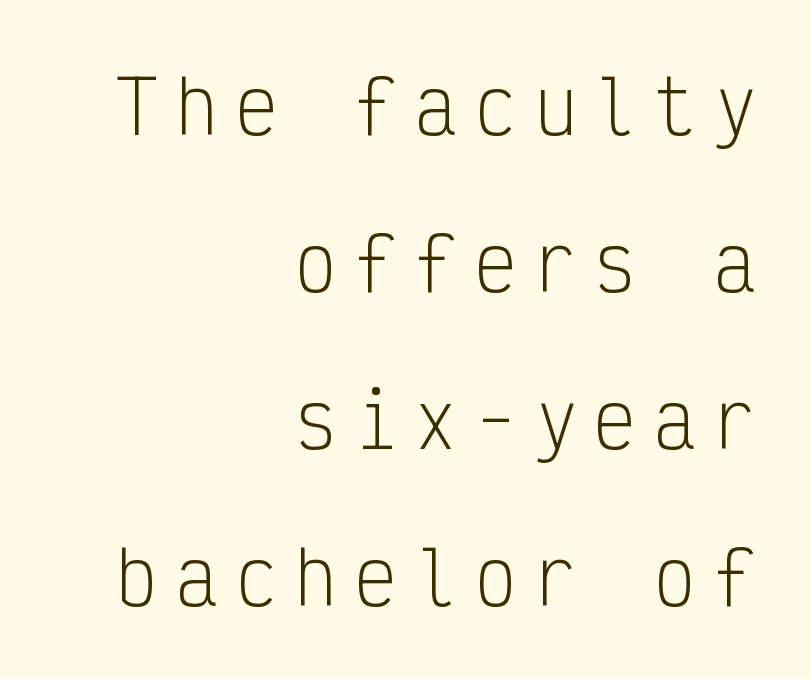
The image shows 72 px light, condensed sans-serif type, upright, monospaced; set right-aligned, loose line spacing (2.18x), unusually wide letter spacing (+0.23 em), not underlined; low stroke contrast and a medium x-height.
